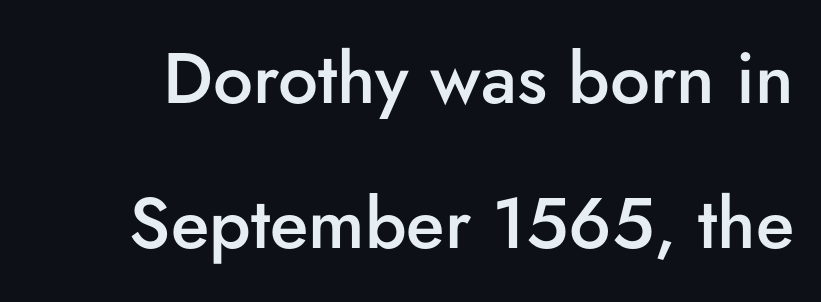
{"serif": "no", "italic": "no", "bold": "semi", "weight": "semibold", "width": "normal", "stroke_contrast": "low", "x_height": "small", "monospaced": "no", "underline": "no", "line_spacing": "loose", "line_spacing_ratio": 2.04, "letter_spacing": "normal", "letter_spacing_em": 0.0, "glyph_px": 71}
